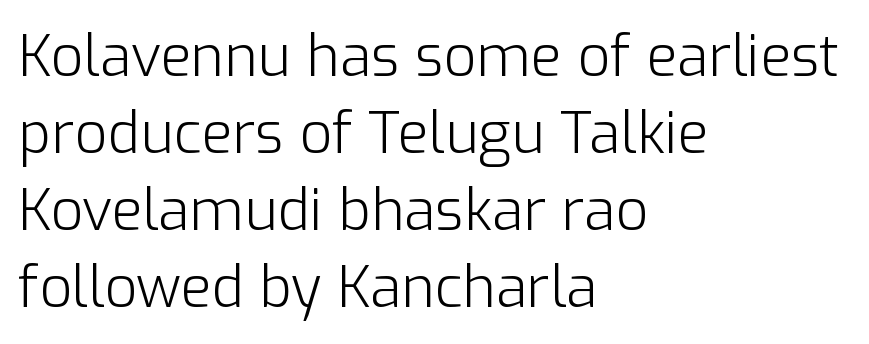
Serifs: no, the terminals of the letterforms are clean. The rendering uses natural spacing where letterforms have individual widths. The passage shown stacks its lines at a standard gap. Rule under the text: the space is simply empty.
